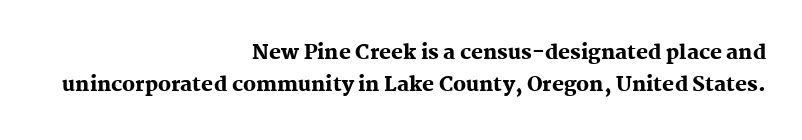
Q: Is the text bold? A: Yes.
Q: Is the text italic (slanted)? A: No, it is upright.
Q: Is the text underlined? A: No.
Q: How is the paragraph aligned? A: Right-aligned.
Q: Is the spacing between letters normal or unusually wide? A: Normal.
Q: Is the spacing between lines tight, normal or loose? A: Normal.
